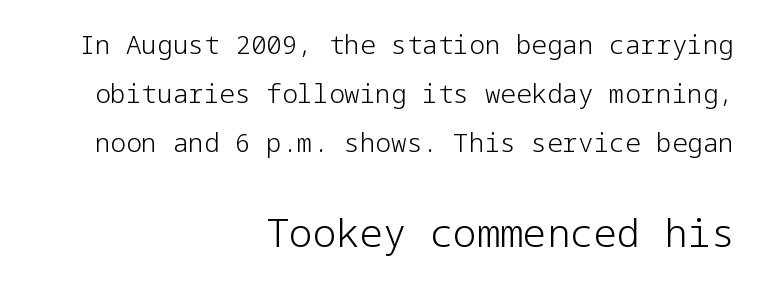
{"serif": "no", "italic": "no", "bold": "no", "weight": "light", "width": "normal", "stroke_contrast": "low", "x_height": "medium", "underline": "no", "align": "right", "line_spacing_ratio": 1.89, "letter_spacing": "normal", "letter_spacing_em": 0.0, "larger_block": "second", "size_ratio": 1.5, "glyph_px": 39}
